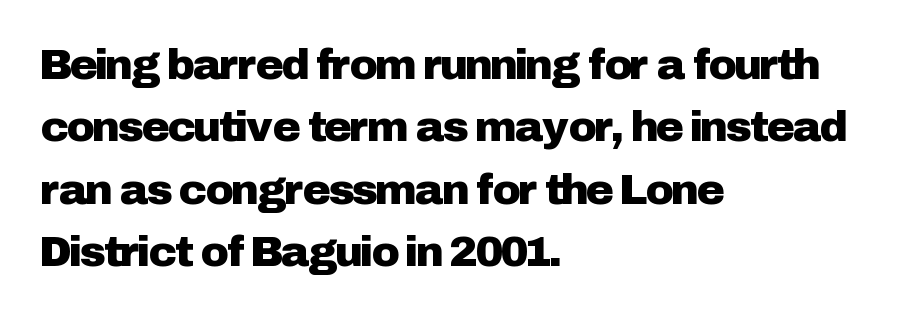
Summary of vertical rhythm: regular, with standard interline spacing. Characters remain perfectly vertical along every line. You could not count columns in this text — the font is proportionally spaced. Look at the tracking — it's just the regular setting, nothing added. Descenders are the only things crossing below the line. The paragraph has a hard left edge and a soft right edge.
